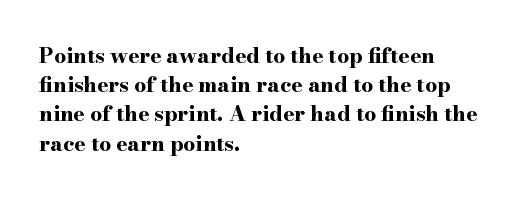
The image shows 21 px bold type, upright; set left-aligned, normal line spacing (1.39x), normal letter spacing, not underlined.
